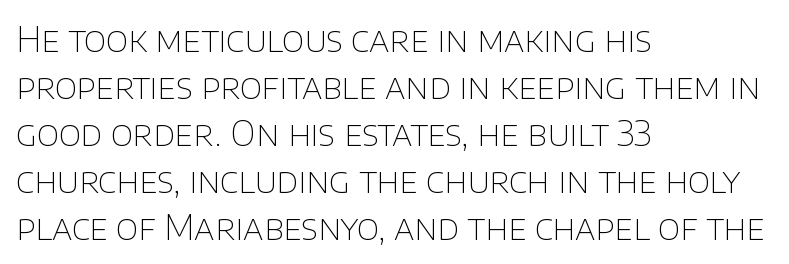
{"serif": "no", "italic": "no", "bold": "no", "weight": "thin", "width": "normal", "stroke_contrast": "low", "x_height": "large", "monospaced": "no", "underline": "no", "align": "left", "line_spacing": "normal", "line_spacing_ratio": 1.38, "letter_spacing": "normal", "letter_spacing_em": 0.0, "glyph_px": 34}
